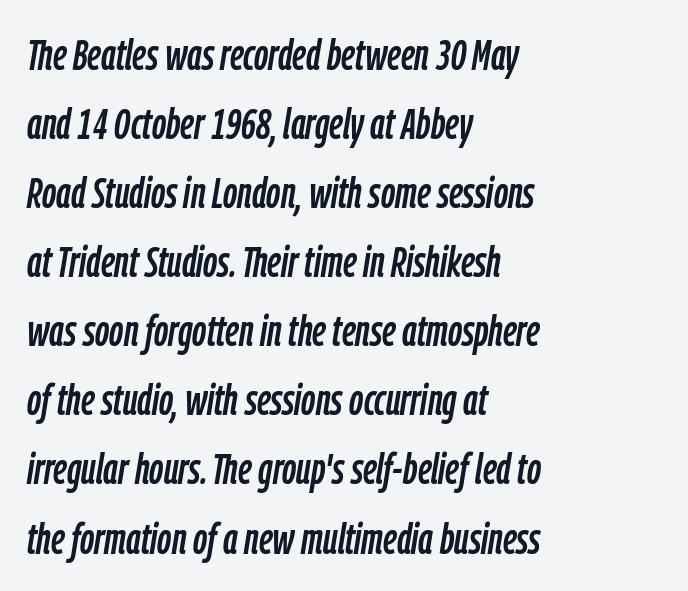
Look at the tracking — it's just the regular setting, nothing added. Each new line begins a customary step beneath the previous one. Layout note: lines flush left. Designer's note — italics engaged. Proportional: the letters do not fall into vertical columns. Descenders are the only things crossing below the line.
